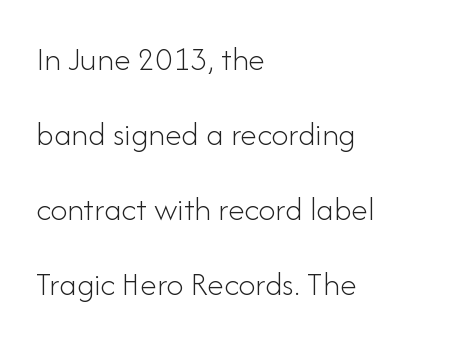
Q: Is the text bold? A: No.
Q: Is the text italic (slanted)? A: No, it is upright.
Q: Is the typeface a serif or a sans-serif typeface? A: Sans-serif.
Q: Is the text underlined? A: No.
Q: How is the paragraph aligned? A: Left-aligned.
Q: Is the spacing between letters normal or unusually wide? A: Normal.
Q: Is the spacing between lines tight, normal or loose? A: Loose.
Q: Width (condensed, normal, or wide)? A: Normal.
Q: Stroke contrast? A: Low.
Q: x-height? A: Small.
Q: Monospaced? A: No.
